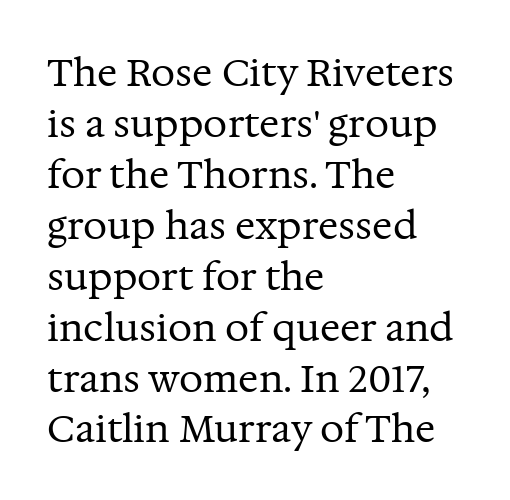
{"serif": "yes", "italic": "no", "bold": "no", "weight": "regular", "width": "normal", "stroke_contrast": "medium", "x_height": "medium", "monospaced": "no", "underline": "no", "align": "left", "line_spacing": "normal", "line_spacing_ratio": 1.34, "letter_spacing": "normal", "letter_spacing_em": 0.0, "glyph_px": 38}
